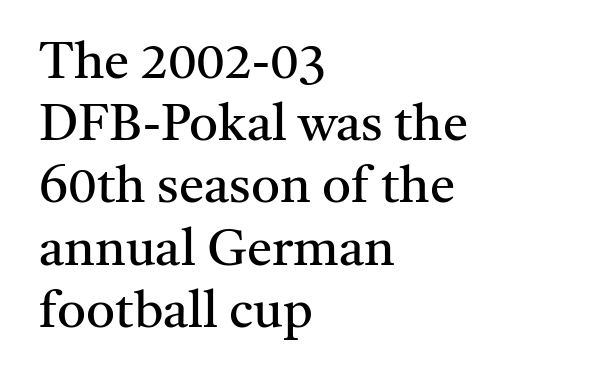
Does extra space separate the letters? No, they use regular spacing. These lines stack with their left ends in a neat column. In terms of letterform style, serifs are clearly present. The passage shown is not underscored anywhere.
